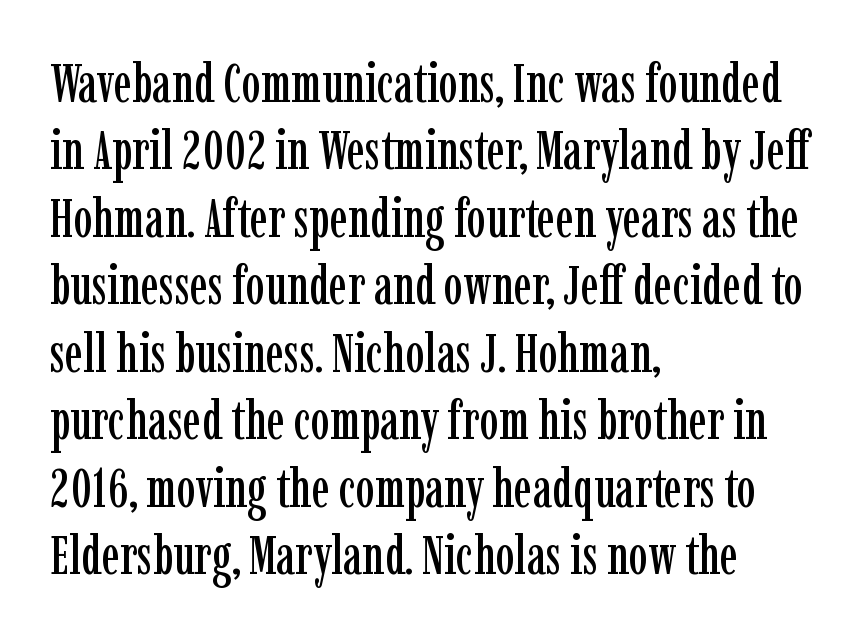
Q: Is the text italic (slanted)? A: No, it is upright.
Q: Is the typeface a serif or a sans-serif typeface? A: Serif.
Q: Is the text underlined? A: No.
Q: How is the paragraph aligned? A: Left-aligned.
Q: Is the spacing between letters normal or unusually wide? A: Normal.
Q: Is the spacing between lines tight, normal or loose? A: Normal.
Q: Width (condensed, normal, or wide)? A: Condensed.
Q: Stroke contrast? A: Low.
Q: x-height? A: Medium.
Q: Monospaced? A: No.
